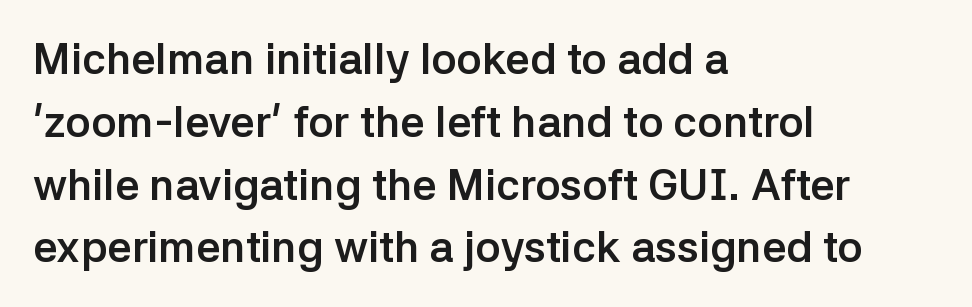
{"serif": "no", "italic": "no", "bold": "yes", "weight": "semibold", "width": "normal", "stroke_contrast": "low", "x_height": "medium", "monospaced": "no", "underline": "no", "align": "left", "line_spacing": "normal", "line_spacing_ratio": 1.46, "letter_spacing": "normal", "letter_spacing_em": 0.0, "glyph_px": 43}
